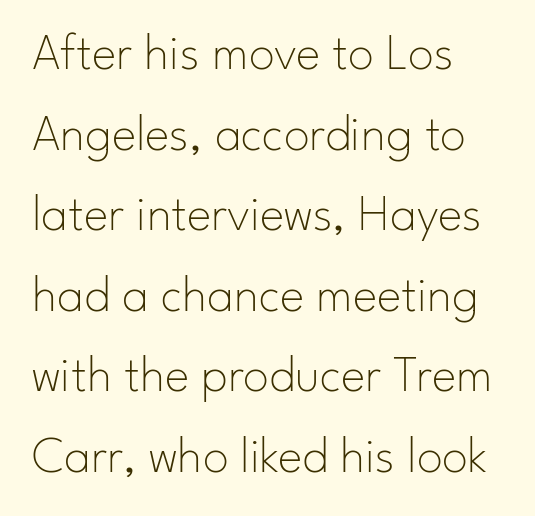
{"serif": "no", "italic": "no", "bold": "no", "weight": "thin", "width": "normal", "stroke_contrast": "low", "x_height": "small", "monospaced": "no", "underline": "no", "align": "left", "line_spacing": "normal", "line_spacing_ratio": 1.55, "letter_spacing": "normal", "letter_spacing_em": 0.0, "glyph_px": 52}
